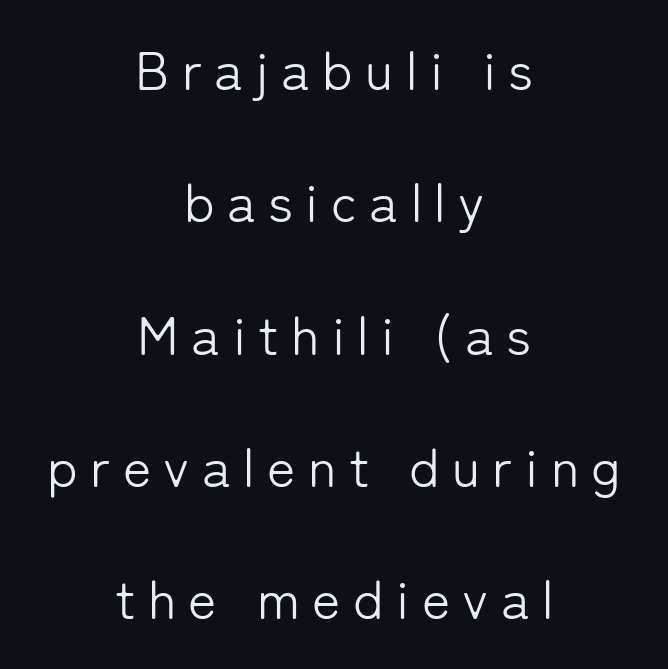
The image shows 54 px light sans-serif type, upright; set centered, loose line spacing (2.45x), unusually wide letter spacing (+0.23 em), not underlined; low stroke contrast and a medium x-height.
